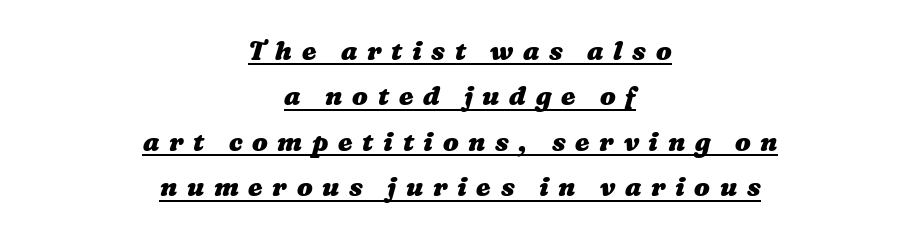
Q: Is the text bold? A: Yes.
Q: Is the text underlined? A: Yes.
Q: How is the paragraph aligned? A: Centered.
Q: Is the spacing between letters normal or unusually wide? A: Unusually wide.
